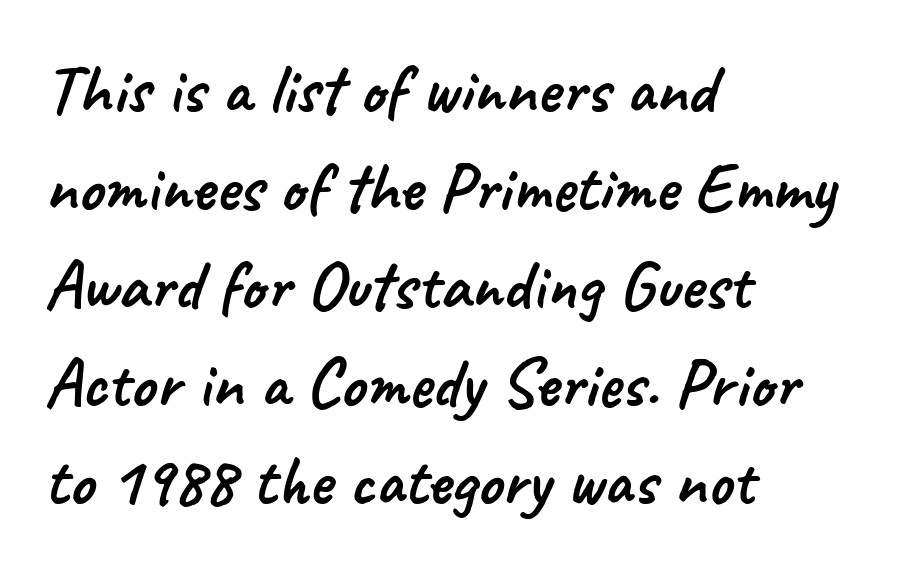
Q: Is the typeface a serif or a sans-serif typeface? A: Sans-serif.
Q: Is the text underlined? A: No.
Q: How is the paragraph aligned? A: Left-aligned.
Q: Is the spacing between letters normal or unusually wide? A: Normal.
Q: Is the spacing between lines tight, normal or loose? A: Normal.
Q: Width (condensed, normal, or wide)? A: Normal.
Q: Stroke contrast? A: Low.
Q: x-height? A: Small.
Q: Monospaced? A: No.
